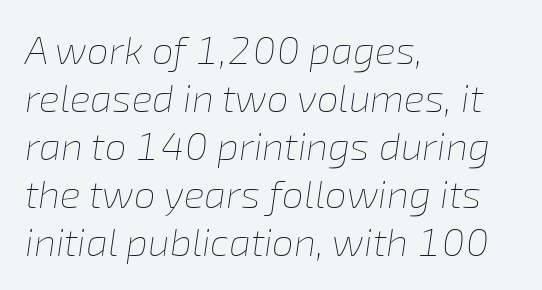
Q: Is the text bold? A: No.
Q: Is the text italic (slanted)? A: Yes, it leans right by about 8 degrees.
Q: Is the text underlined? A: No.
Q: How is the paragraph aligned? A: Left-aligned.
Q: Is the spacing between letters normal or unusually wide? A: Normal.
Q: Width (condensed, normal, or wide)? A: Normal.
Q: Stroke contrast? A: Low.
Q: x-height? A: Medium.
Q: Monospaced? A: No.
